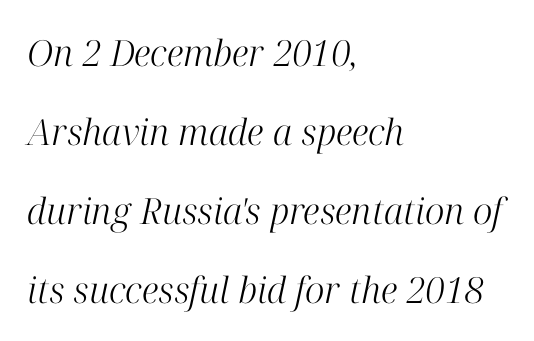
Q: Is the text bold? A: No.
Q: Is the text italic (slanted)? A: Yes, it leans right by about 12 degrees.
Q: Is the typeface a serif or a sans-serif typeface? A: Serif.
Q: Is the text underlined? A: No.
Q: How is the paragraph aligned? A: Left-aligned.
Q: Is the spacing between letters normal or unusually wide? A: Normal.
Q: Is the spacing between lines tight, normal or loose? A: Loose.
Q: Width (condensed, normal, or wide)? A: Normal.
Q: Stroke contrast? A: High.
Q: x-height? A: Medium.
Q: Monospaced? A: No.
